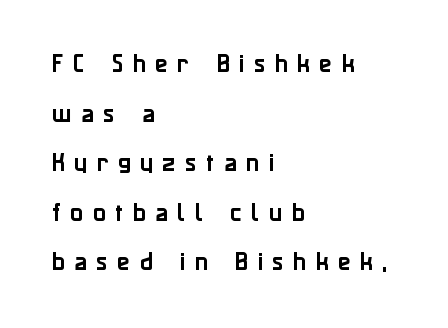
The image shows 21 px text type, upright; set left-aligned, loose line spacing (2.36x), unusually wide letter spacing (+0.45 em), not underlined.
